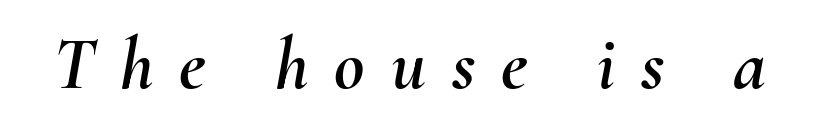
The image shows 74 px text type, italic (leaning right); set unusually wide letter spacing (+0.35 em), not underlined; medium stroke contrast and a small x-height.
